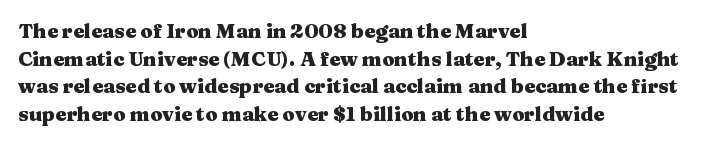
Is the letter spacing exaggerated? No — it looks like the ordinary default. Does the weight exceed regular? Yes, all the way to bold. Layout note: lines flush left. Notice how the stems are strictly vertical — no italics here.
